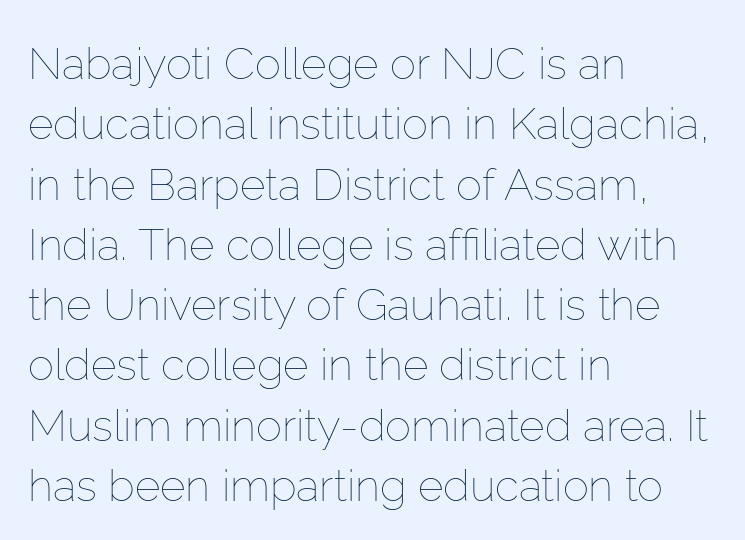
The font is comparable to plain body text, perhaps lighter. Notice how descenders clear the ascenders below comfortably — that's standard leading. Clear beneath every line of the passage. When letters stand straight like this, we call the style roman or upright. This rendering uses left alignment, leaving the right contour irregular.
